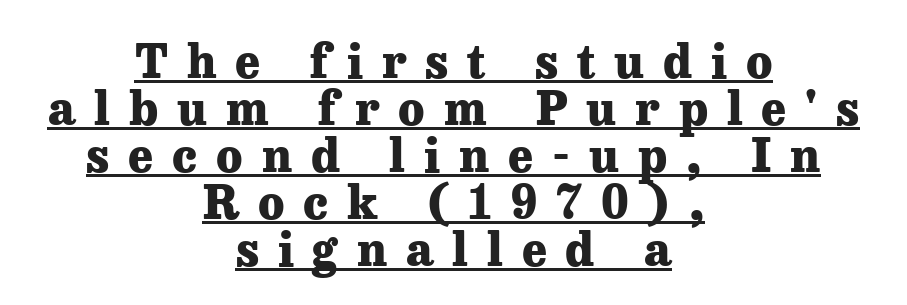
Look at the stroke-to-counter ratio: heavy, a bold. The rendering uses a small line-height, squeezing the rows. The face used here is rendered with a markedly widened letterfit. Spacing verdict: proportional, widths tailored to each character.
